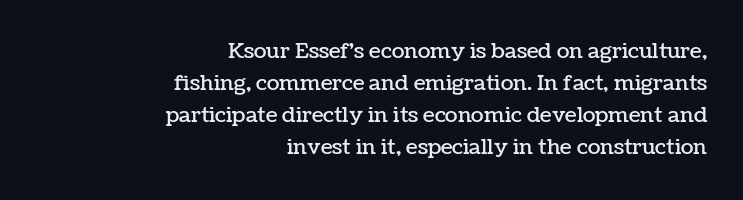
The image shows 21 px text type, upright; set right-aligned, normal line spacing (1.53x), normal letter spacing, not underlined.
